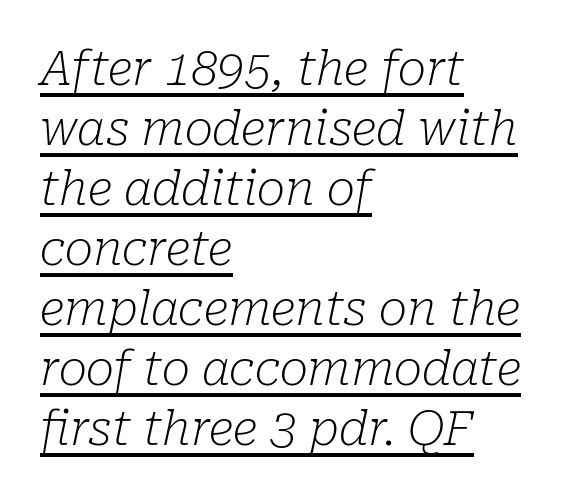
In terms of letterspacing, this is plain default setting. Style check: oblique. Horizontal bands of white between lines are of average thickness. Emphasis is given by a line drawn under the lettering. Serifs: yes, visible at the terminals of the letterforms.
